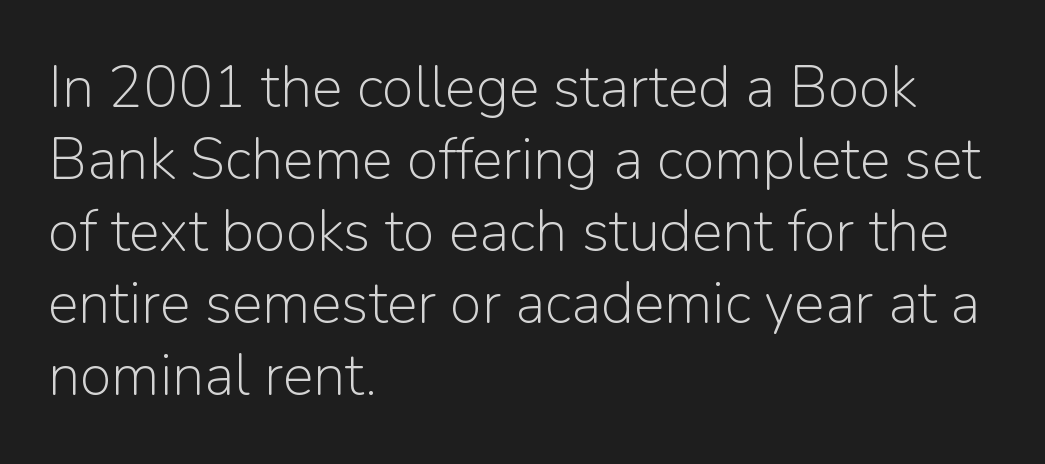
The letters advance in unequal steps, a hallmark of proportional type. The type sits square on the baseline with zero lean. Counters stay open thanks to moderate or lighter strokes. Casual observation: everything's shoved over to the left.
